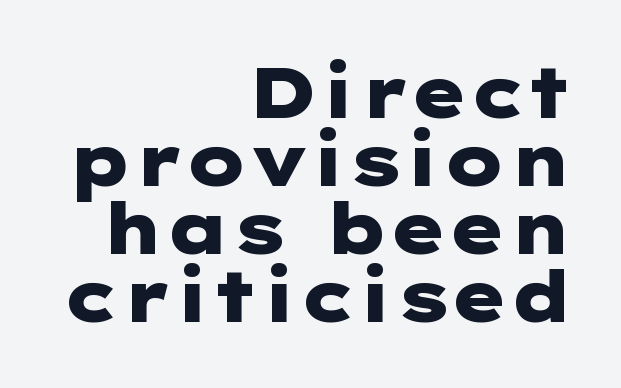
The image shows 71 px heavy, wide sans-serif type, upright; set right-aligned, tight line spacing (0.96x), normal letter spacing, not underlined; low stroke contrast and a medium x-height.
